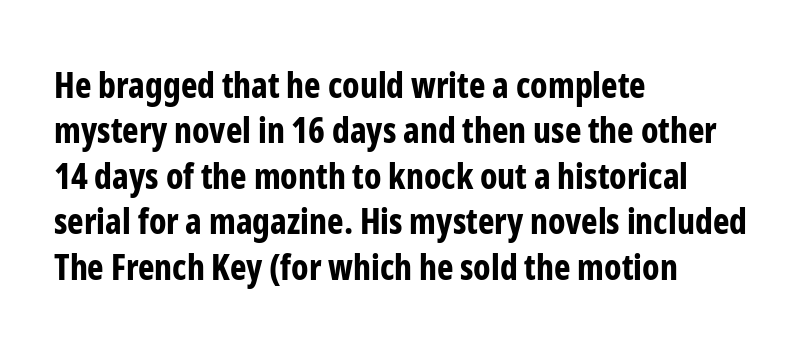
{"serif": "no", "italic": "no", "bold": "yes", "weight": "bold", "width": "condensed", "stroke_contrast": "low", "x_height": "medium", "monospaced": "no", "underline": "no", "align": "left", "line_spacing": "normal", "line_spacing_ratio": 1.3, "letter_spacing": "normal", "letter_spacing_em": 0.0, "glyph_px": 35}
